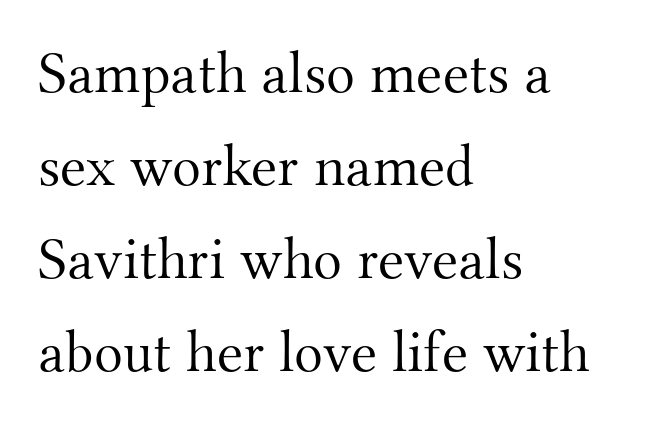
{"serif": "yes", "italic": "no", "bold": "no", "weight": "light", "width": "normal", "stroke_contrast": "medium", "x_height": "small", "monospaced": "no", "underline": "no", "align": "left", "line_spacing": "normal", "line_spacing_ratio": 1.55, "letter_spacing": "normal", "letter_spacing_em": 0.0, "glyph_px": 60}
